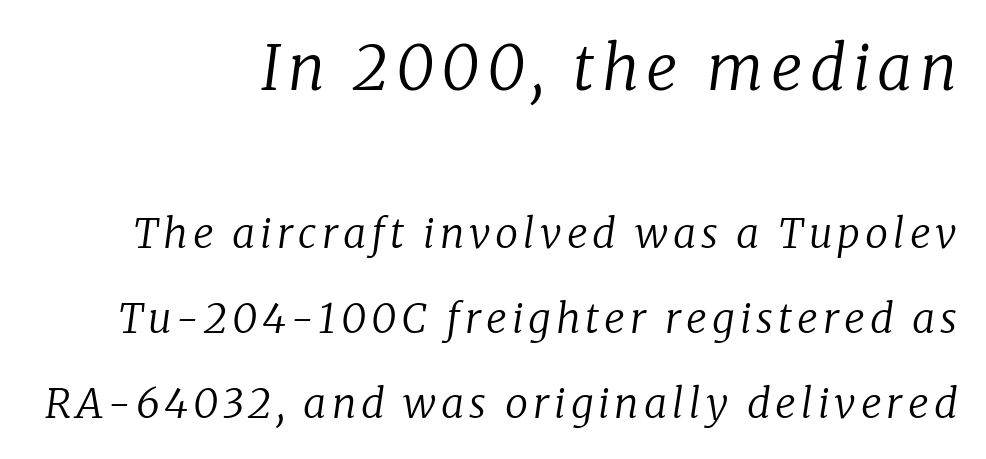
Q: Is the text bold? A: No.
Q: Is the text italic (slanted)? A: Yes, it leans right by about 8 degrees.
Q: Is the typeface a serif or a sans-serif typeface? A: Serif.
Q: Is the text underlined? A: No.
Q: How is the paragraph aligned? A: Right-aligned.
Q: Is the spacing between lines tight, normal or loose? A: Loose.
Q: Which block of text is set in a larger size, the first (top) or the second (bottom)? A: The first (top) one.
Q: Width (condensed, normal, or wide)? A: Normal.
Q: Stroke contrast? A: Low.
Q: x-height? A: Medium.
Q: Monospaced? A: No.
